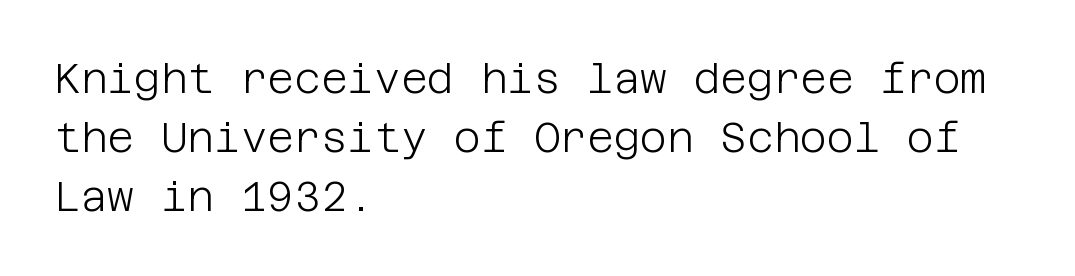
Q: Is the text bold? A: No.
Q: Is the text italic (slanted)? A: No, it is upright.
Q: Is the typeface a serif or a sans-serif typeface? A: Sans-serif.
Q: Is the text underlined? A: No.
Q: How is the paragraph aligned? A: Left-aligned.
Q: Is the spacing between letters normal or unusually wide? A: Normal.
Q: Is the spacing between lines tight, normal or loose? A: Normal.
Q: Width (condensed, normal, or wide)? A: Normal.
Q: Stroke contrast? A: Low.
Q: x-height? A: Large.
